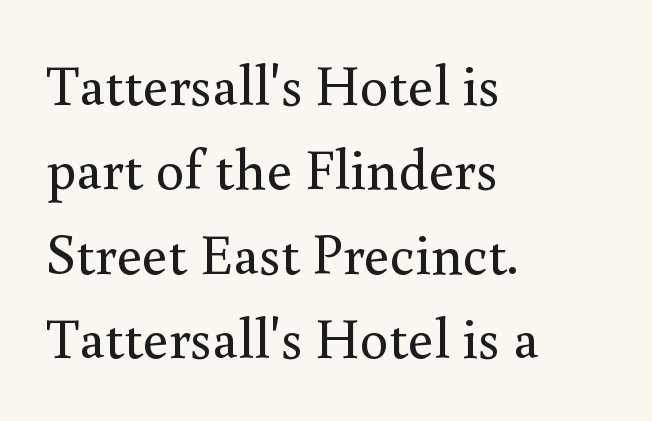
The image shows 57 px regular-weight serif type, upright; set left-aligned, normal line spacing (1.48x), normal letter spacing, not underlined; medium stroke contrast and a small x-height.
